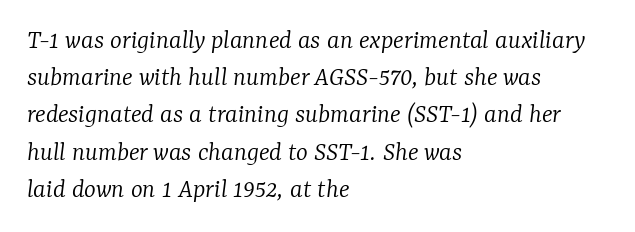
{"serif": "yes", "italic": "yes", "lean": "right", "slant_degrees": 7, "bold": "no", "weight": "light", "width": "normal", "stroke_contrast": "low", "x_height": "medium", "monospaced": "no", "underline": "no", "align": "left", "line_spacing": "normal", "line_spacing_ratio": 1.33, "letter_spacing": "normal", "letter_spacing_em": 0.0, "glyph_px": 28}
